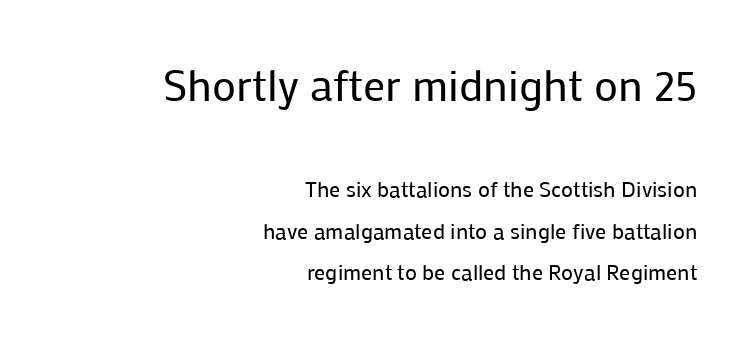
{"serif": "no", "italic": "no", "bold": "no", "weight": "regular", "width": "normal", "stroke_contrast": "low", "x_height": "medium", "monospaced": "no", "underline": "no", "align": "right", "line_spacing": "loose", "line_spacing_ratio": 1.9, "letter_spacing": "normal", "letter_spacing_em": 0.0, "larger_block": "first", "size_ratio": 2.0, "glyph_px": 44}
